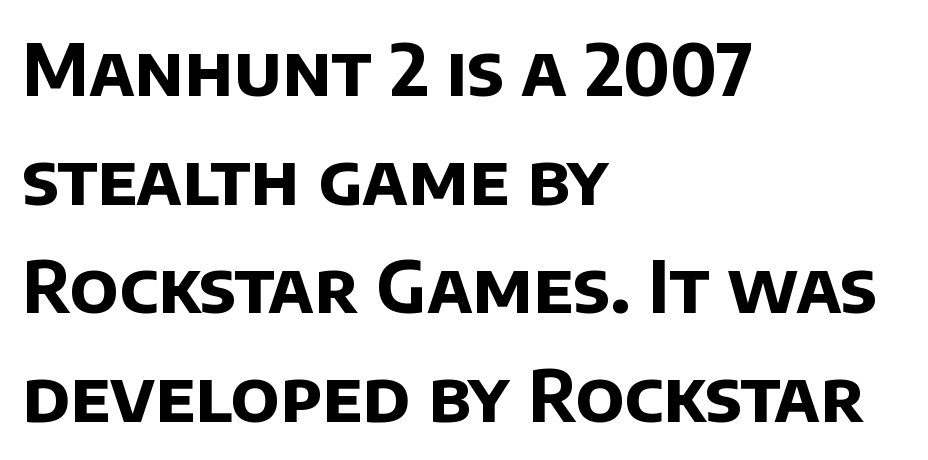
{"serif": "no", "bold": "yes", "weight": "bold", "width": "normal", "stroke_contrast": "low", "x_height": "large", "monospaced": "no", "underline": "no", "align": "left", "line_spacing": "normal", "line_spacing_ratio": 1.53, "letter_spacing": "normal", "letter_spacing_em": 0.0, "glyph_px": 71}
